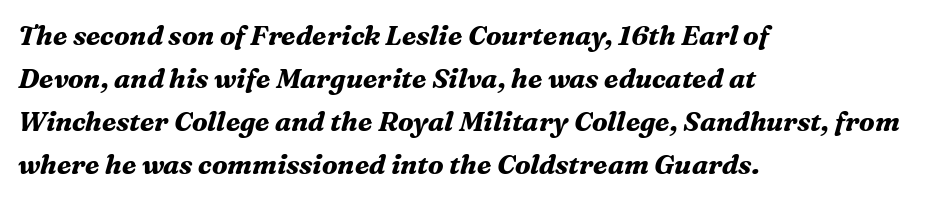
Q: Is the text bold? A: Yes.
Q: Is the text italic (slanted)? A: Yes, it leans right by about 16 degrees.
Q: Is the text underlined? A: No.
Q: How is the paragraph aligned? A: Left-aligned.
Q: Is the spacing between letters normal or unusually wide? A: Normal.
Q: Is the spacing between lines tight, normal or loose? A: Normal.
